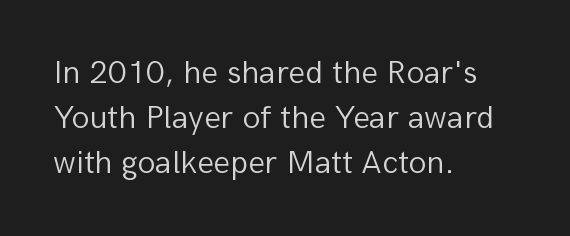
Quick note: underline off. Posture: straight, roman, zero tilt. You could call the tracking neutral — neither tight nor loose. The strokes carry an ordinary text weight at most.
